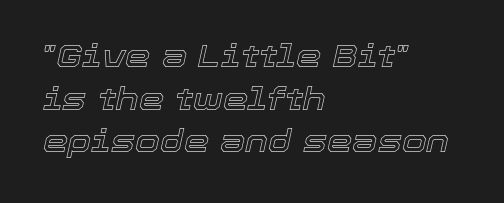
{"italic": "yes", "lean": "right", "slant_degrees": 12, "width": "normal", "x_height": "medium", "monospaced": "no", "underline": "no", "align": "left", "line_spacing": "normal", "line_spacing_ratio": 1.33, "letter_spacing": "normal", "letter_spacing_em": 0.0, "glyph_px": 32}
